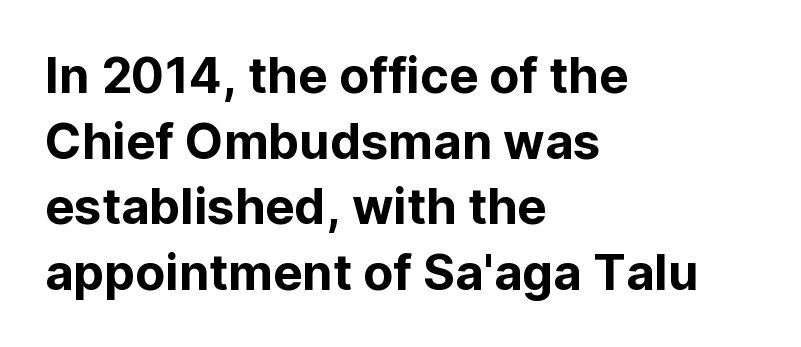
{"serif": "no", "italic": "no", "width": "normal", "stroke_contrast": "low", "x_height": "medium", "monospaced": "no", "underline": "no", "align": "left", "line_spacing": "normal", "line_spacing_ratio": 1.34, "letter_spacing": "normal", "letter_spacing_em": 0.0, "glyph_px": 49}
